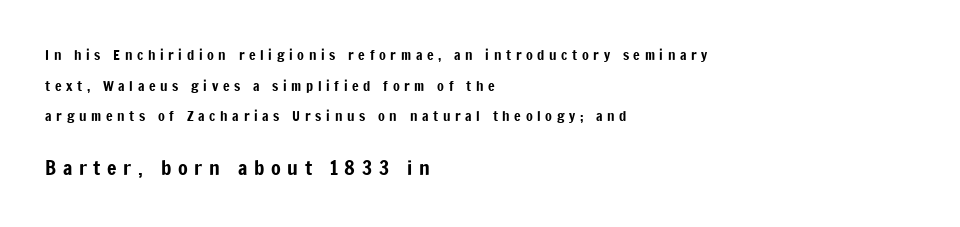
{"italic": "no", "underline": "no", "align": "left", "line_spacing": "loose", "line_spacing_ratio": 2.18, "letter_spacing": "wide", "letter_spacing_em": 0.33, "larger_block": "second", "size_ratio": 1.43, "glyph_px": 20}
